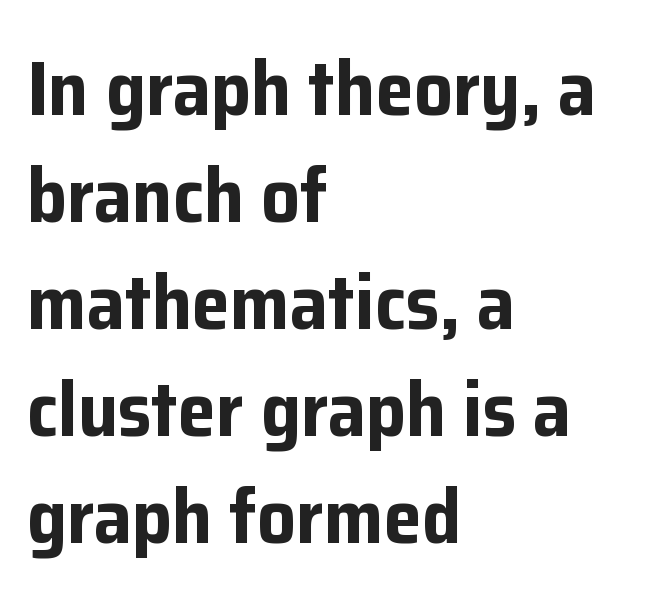
The axis of the letterforms is exactly vertical. Horizontally, the lines are justified to the leading edge only. The strokes are fattened all the way to bold. The passage shown has conventional tracking throughout.
